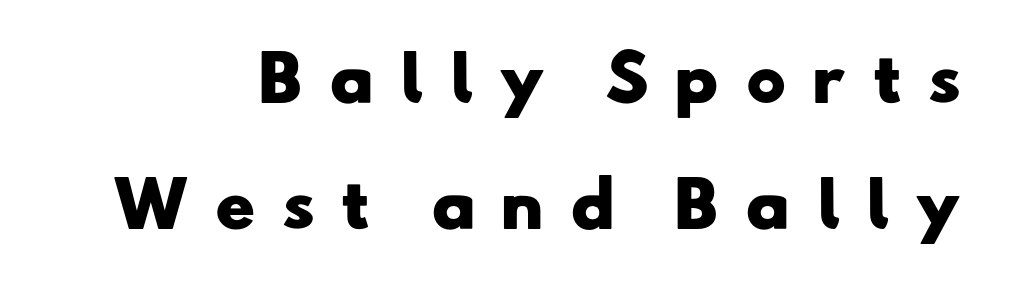
The letters carry no serifs — their stems end cleanly without finishing strokes. Every row of glyphs terminates at an identical x-position on the right. You could not count columns in this text — the font is proportionally spaced. No word sits above an underline. The tracking jumps out immediately: characters are airy and widely separated. Each new line begins a long way beneath the previous one.
